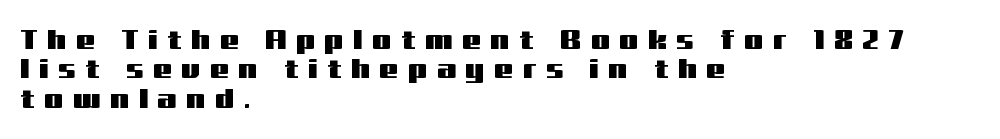
The image shows 27 px text type, upright; set left-aligned, tight line spacing (1.09x), unusually wide letter spacing (+0.36 em), not underlined.
